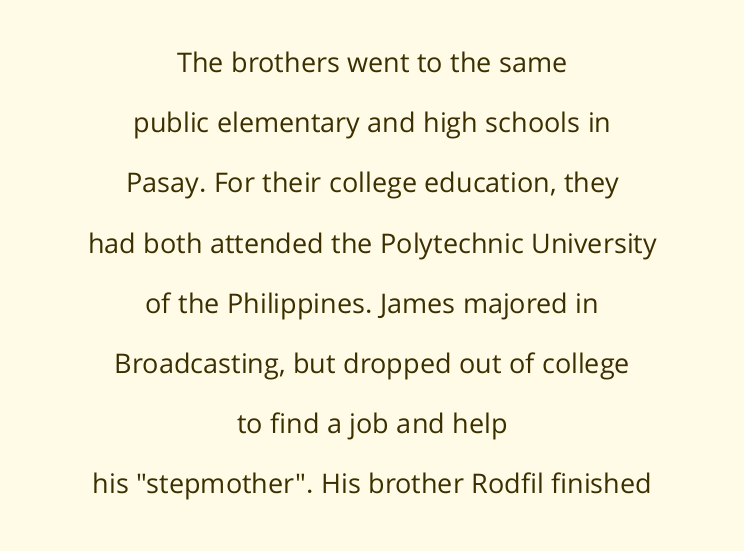
Q: Is the text bold? A: No.
Q: Is the text italic (slanted)? A: No, it is upright.
Q: Is the text underlined? A: No.
Q: How is the paragraph aligned? A: Centered.
Q: Is the spacing between letters normal or unusually wide? A: Normal.
Q: Is the spacing between lines tight, normal or loose? A: Loose.
